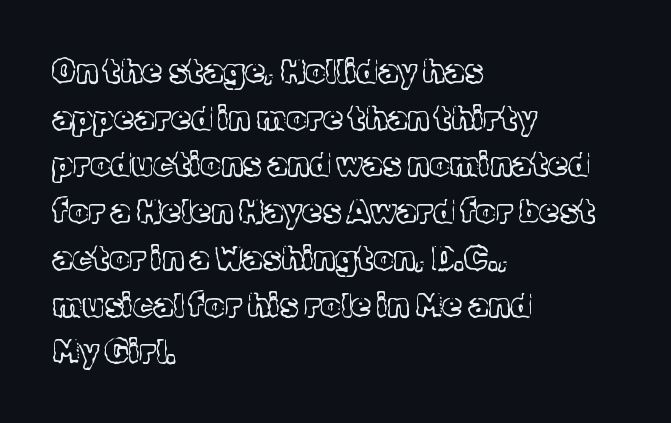
{"serif": "yes", "italic": "no", "bold": "no", "weight": "light", "width": "normal", "x_height": "medium", "monospaced": "no", "underline": "no", "align": "left", "line_spacing": "normal", "line_spacing_ratio": 1.46, "letter_spacing": "normal", "letter_spacing_em": 0.0, "glyph_px": 32}
